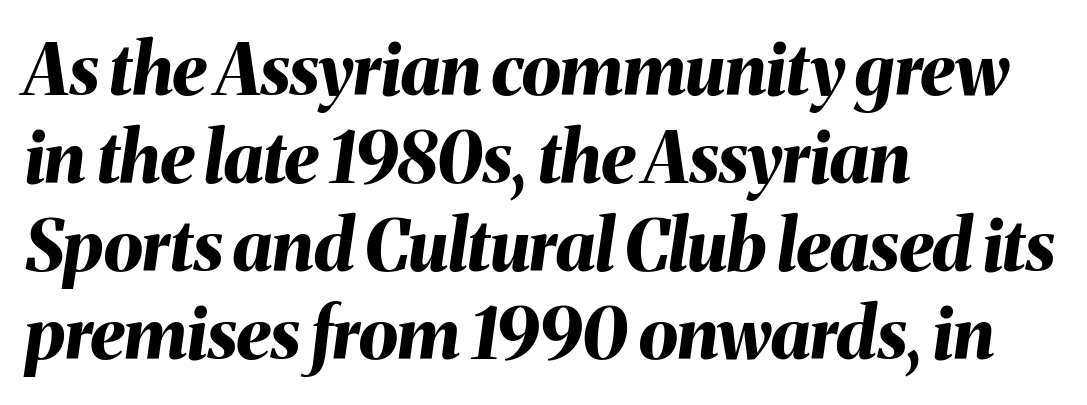
Q: Is the text bold? A: Yes.
Q: Is the text italic (slanted)? A: Yes, it leans right by about 8 degrees.
Q: Is the text underlined? A: No.
Q: How is the paragraph aligned? A: Left-aligned.
Q: Is the spacing between letters normal or unusually wide? A: Normal.
Q: Width (condensed, normal, or wide)? A: Normal.
Q: Stroke contrast? A: Medium.
Q: x-height? A: Medium.
Q: Monospaced? A: No.
